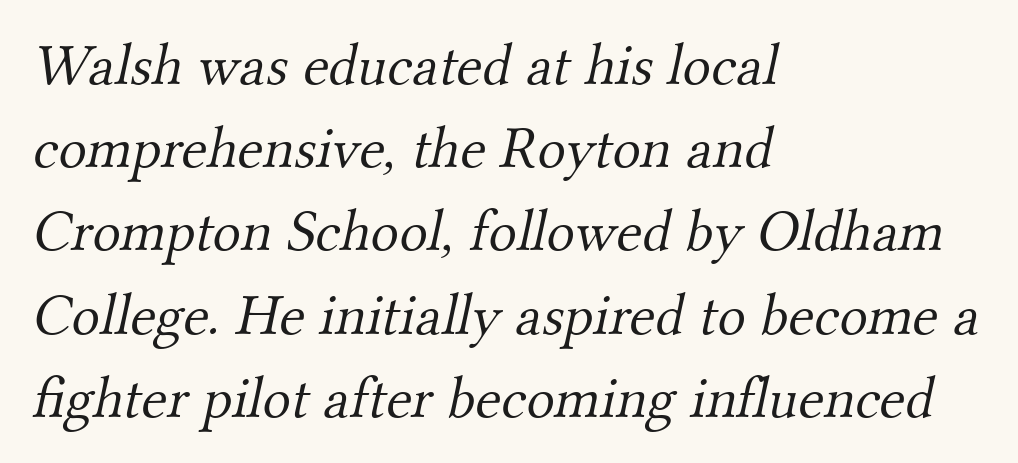
{"serif": "yes", "bold": "no", "weight": "light", "width": "normal", "stroke_contrast": "medium", "x_height": "small", "monospaced": "no", "underline": "no", "align": "left", "line_spacing": "normal", "line_spacing_ratio": 1.41, "letter_spacing": "normal", "letter_spacing_em": 0.0, "glyph_px": 59}
